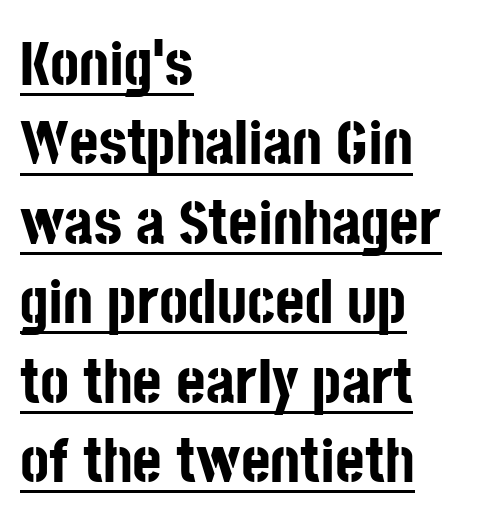
{"serif": "no", "italic": "no", "bold": "yes", "weight": "bold", "width": "condensed", "stroke_contrast": "low", "x_height": "large", "monospaced": "no", "underline": "yes", "align": "left", "line_spacing": "normal", "line_spacing_ratio": 1.26, "letter_spacing": "normal", "letter_spacing_em": 0.0, "glyph_px": 63}
